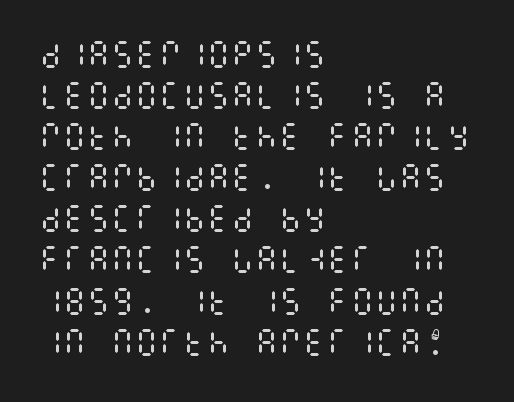
One glance says typical: line gaps are just what's usual. Posture: straight, roman, zero tilt. In CSS terms this would be text-align: left. In terms of letterspacing, this is plain default setting. Is the stroke heavy? The answer is a plain regular-or-lighter. Bare-footed words on every line.
